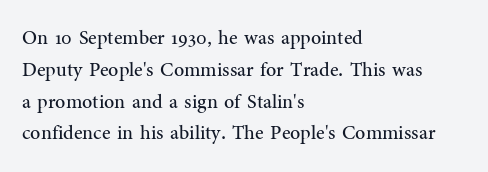
The image shows 20 px text type, upright; set left-aligned, normal line spacing (1.59x), normal letter spacing, not underlined.
